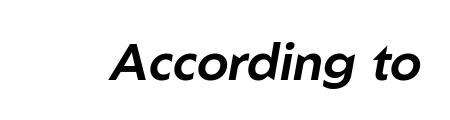
Q: Is the text italic (slanted)? A: Yes, it leans right by about 10 degrees.
Q: Is the text underlined? A: No.
Q: Is the spacing between letters normal or unusually wide? A: Normal.
Q: Width (condensed, normal, or wide)? A: Normal.
Q: Stroke contrast? A: Low.
Q: x-height? A: Medium.
Q: Monospaced? A: No.
